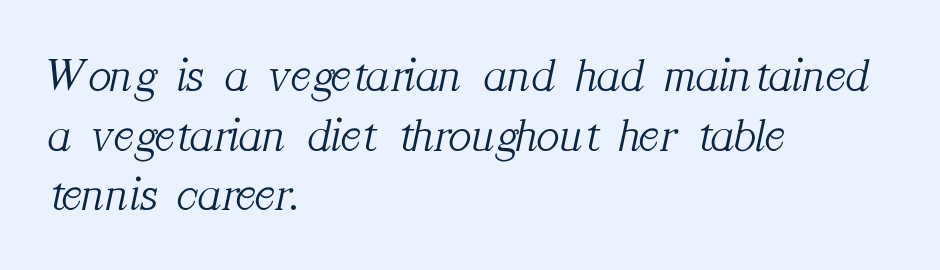
{"serif": "yes", "italic": "yes", "lean": "right", "slant_degrees": 12, "bold": "no", "weight": "light", "width": "normal", "stroke_contrast": "medium", "x_height": "medium", "monospaced": "no", "underline": "no", "align": "left", "line_spacing_ratio": 1.24, "letter_spacing": "normal", "letter_spacing_em": 0.0, "glyph_px": 48}
